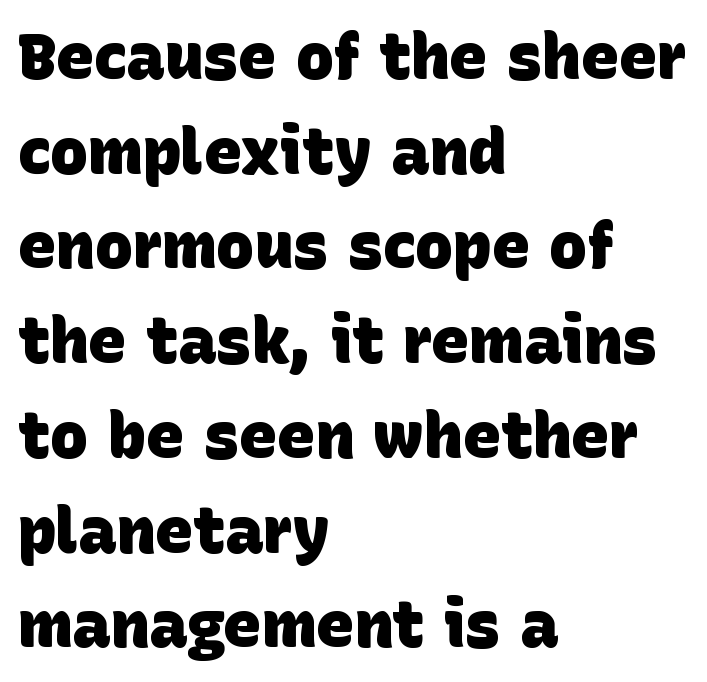
{"serif": "no", "bold": "yes", "weight": "heavy", "width": "normal", "stroke_contrast": "low", "x_height": "large", "monospaced": "no", "underline": "no", "align": "left", "line_spacing": "normal", "line_spacing_ratio": 1.48, "letter_spacing": "normal", "letter_spacing_em": 0.0, "glyph_px": 64}
